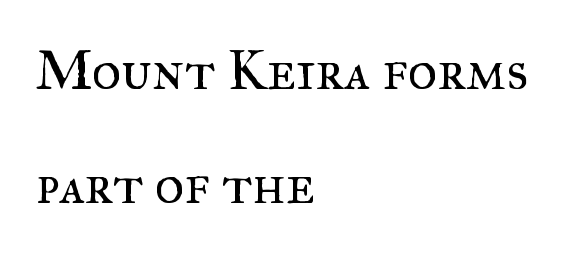
The image shows 56 px regular-weight serif type, upright; set left-aligned, loose line spacing (2.04x), normal letter spacing, not underlined; medium stroke contrast and a small x-height.
